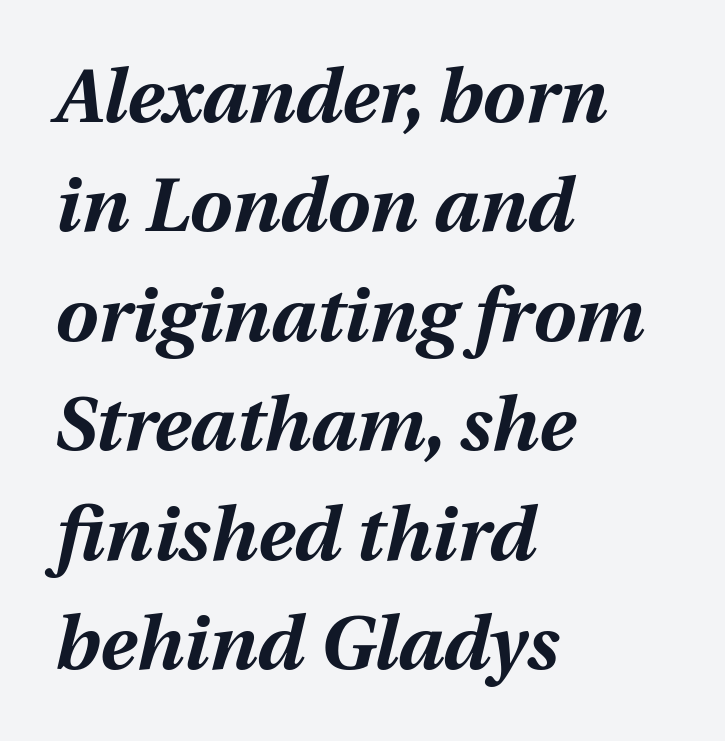
The image shows 76 px bold type, italic (leaning right); set left-aligned, normal line spacing (1.44x), normal letter spacing, not underlined; medium stroke contrast and a medium x-height.
